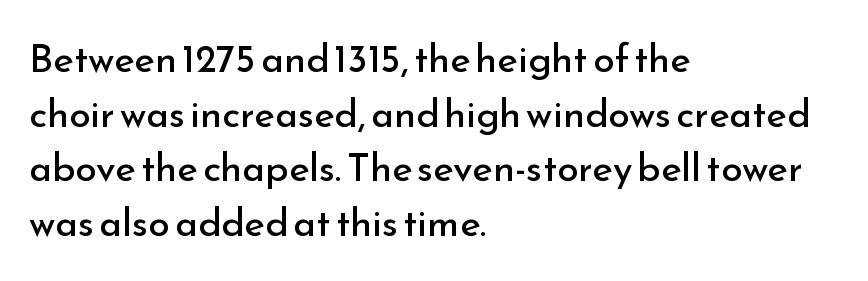
{"serif": "no", "italic": "no", "bold": "no", "weight": "regular", "width": "normal", "stroke_contrast": "low", "x_height": "small", "monospaced": "no", "underline": "no", "align": "left", "line_spacing": "normal", "line_spacing_ratio": 1.4, "letter_spacing": "normal", "letter_spacing_em": 0.0, "glyph_px": 39}
